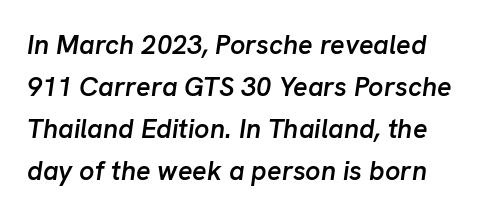
Nothing unusual about the tracking: characters are spaced as the font intends. What weight is shown? A semibold, between regular and bold. Vertically, the passage feels balanced, rows spaced as you'd expect. Has an underline been added? It has not.
